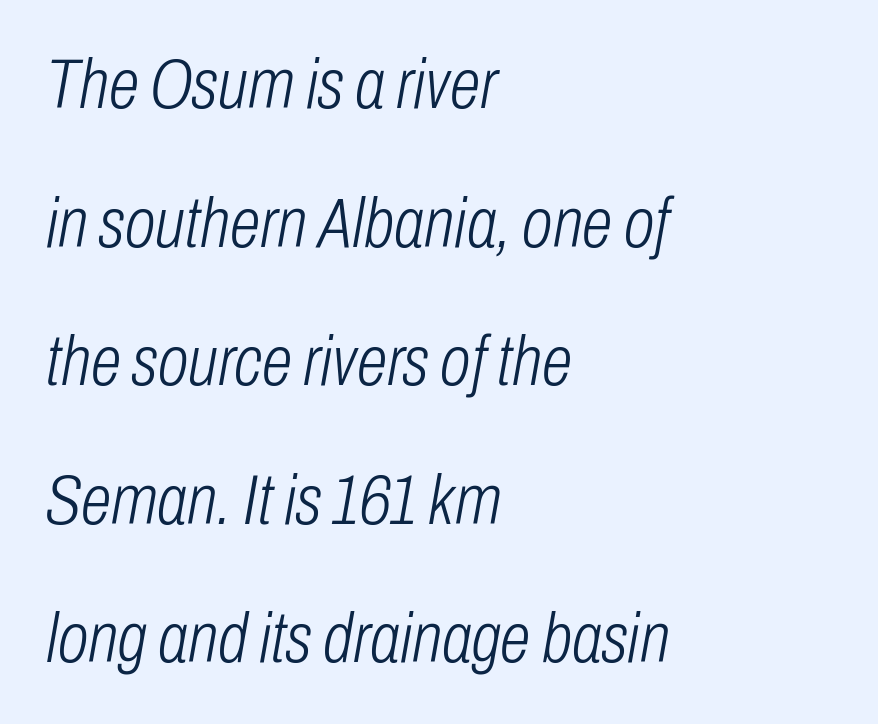
{"italic": "yes", "lean": "right", "slant_degrees": 10, "bold": "no", "weight": "light", "width": "condensed", "stroke_contrast": "low", "x_height": "medium", "monospaced": "no", "underline": "no", "align": "left", "line_spacing": "loose", "line_spacing_ratio": 1.98, "letter_spacing": "normal", "letter_spacing_em": 0.0, "glyph_px": 70}
